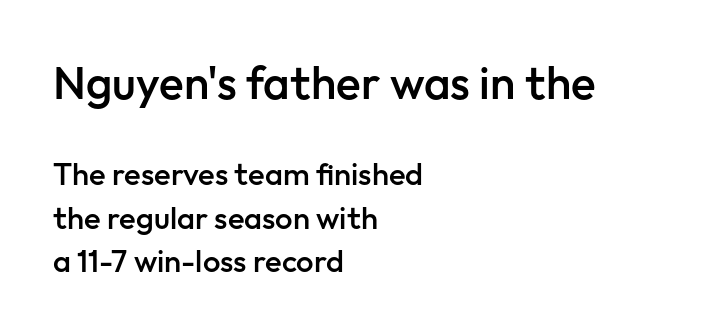
The specimen omits any rule beneath the text block's lines. Which of the two is more prominent by size? The first, at the top. Rendered with straight, roman letterforms. Rows of type keep a routine distance in the vertical direction. This is the in-between weight designers call semibold or demi. Is this a sans? Yes — the strokes have no serifs.
